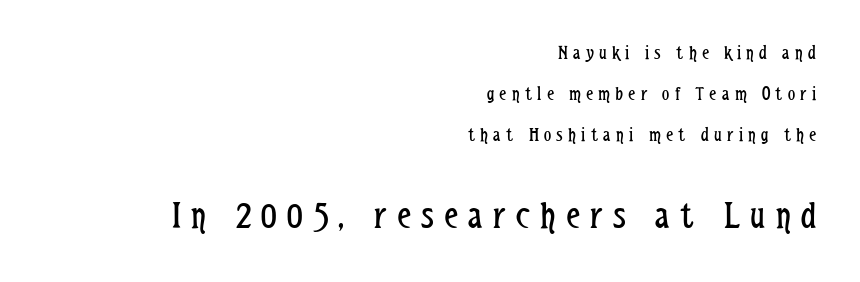
Is the stroke heavy? The answer is a plain regular-or-lighter. Are there feet on the stems? There aren't — it's a sans. Of the two passages, the one underneath uses the larger point size. These lines were composed using upright roman letters. The space beneath each line is pristine and unruled. The horizontal fit of the characters is loose and conspicuously gappy.
